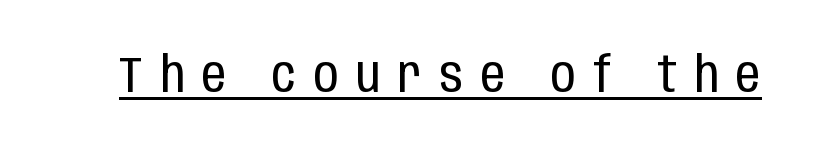
Q: Is the text bold? A: No.
Q: Is the text italic (slanted)? A: No, it is upright.
Q: Is the typeface a serif or a sans-serif typeface? A: Sans-serif.
Q: Is the text underlined? A: Yes.
Q: Is the spacing between letters normal or unusually wide? A: Unusually wide.
Q: Width (condensed, normal, or wide)? A: Condensed.
Q: Stroke contrast? A: Low.
Q: x-height? A: Large.
Q: Monospaced? A: No.
